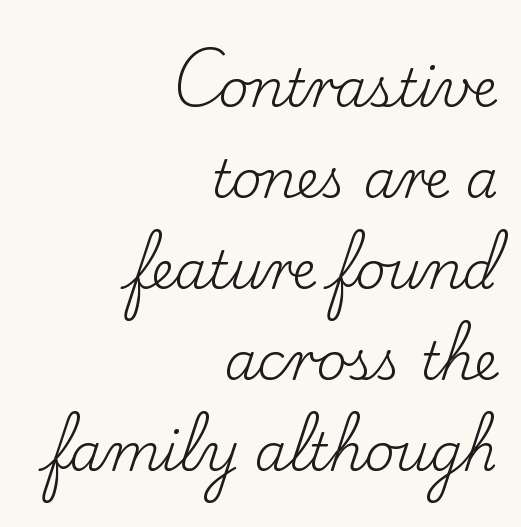
Do the characters align in a grid? No, the font is proportional. These glyphs show unthickened strokes, regular width or finer. A clean baseline with only descenders dipping below it. The rendering keeps characters at their native spacing. In CSS terms this would be text-align: right.
